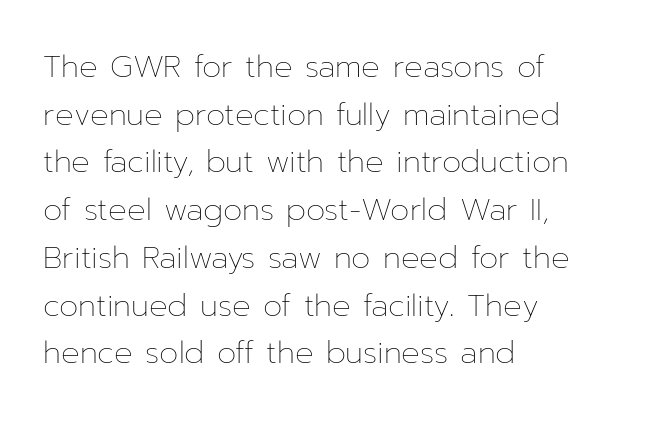
Q: Is the text bold? A: No.
Q: Is the text italic (slanted)? A: No, it is upright.
Q: Is the text underlined? A: No.
Q: How is the paragraph aligned? A: Left-aligned.
Q: Is the spacing between letters normal or unusually wide? A: Normal.
Q: Is the spacing between lines tight, normal or loose? A: Normal.
Q: Width (condensed, normal, or wide)? A: Normal.
Q: Stroke contrast? A: Low.
Q: x-height? A: Medium.
Q: Monospaced? A: No.
